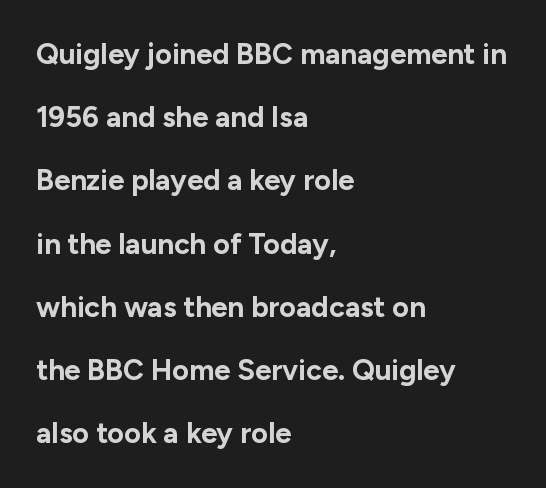
Q: Is the text bold? A: Yes.
Q: Is the text italic (slanted)? A: No, it is upright.
Q: Is the typeface a serif or a sans-serif typeface? A: Sans-serif.
Q: Is the text underlined? A: No.
Q: How is the paragraph aligned? A: Left-aligned.
Q: Is the spacing between letters normal or unusually wide? A: Normal.
Q: Is the spacing between lines tight, normal or loose? A: Loose.
Q: Width (condensed, normal, or wide)? A: Normal.
Q: Stroke contrast? A: Low.
Q: x-height? A: Medium.
Q: Monospaced? A: No.
